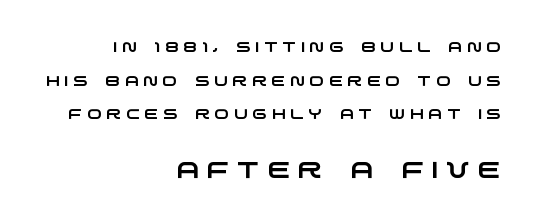
Q: Is the text underlined? A: No.
Q: How is the paragraph aligned? A: Right-aligned.
Q: Is the spacing between letters normal or unusually wide? A: Unusually wide.
Q: Is the spacing between lines tight, normal or loose? A: Loose.
Q: Which block of text is set in a larger size, the first (top) or the second (bottom)? A: The second (bottom) one.
